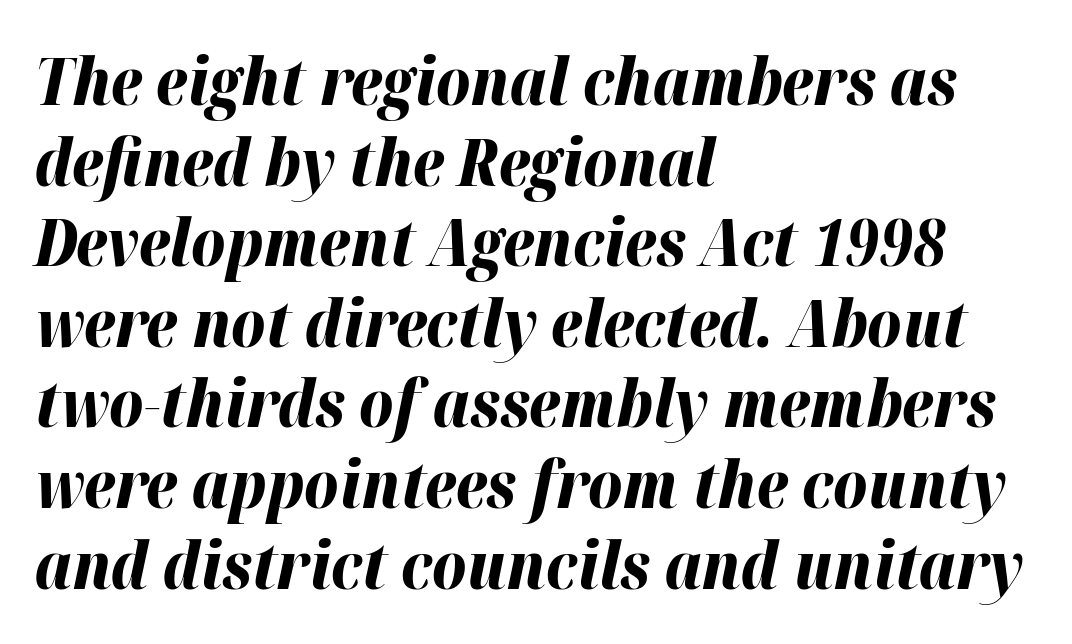
You could not count columns in this text — the font is proportionally spaced. This sample is left-justified, so line endings fall wherever the words run out. Bare-footed words on every line. How are the letters spaced? Ordinarily, with no added tracking. The axis of the letterforms is tilted away from vertical.
